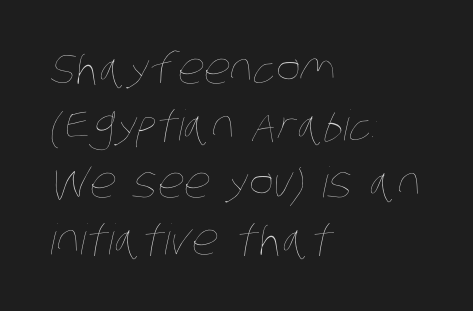
The image shows 42 px thin, condensed type; set left-aligned, normal line spacing (1.36x), normal letter spacing, not underlined; low stroke contrast and a large x-height.
